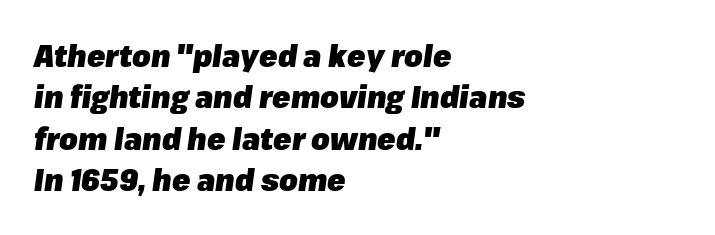
An italicized treatment has been applied to the whole sample. Rows of type keep a routine distance in the vertical direction. Is the type bold? Yes — the strokes are clearly thick and heavy. Compared with typical body copy, the letter spacing here is the same.
